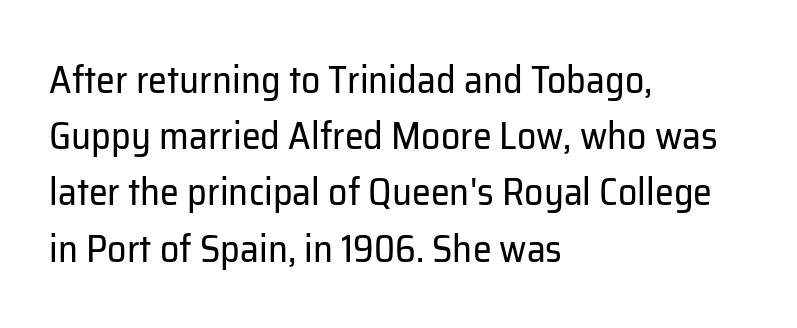
{"serif": "no", "italic": "no", "bold": "no", "weight": "regular", "width": "normal", "stroke_contrast": "low", "x_height": "medium", "monospaced": "no", "underline": "no", "align": "left", "line_spacing": "normal", "line_spacing_ratio": 1.48, "letter_spacing": "normal", "letter_spacing_em": 0.0, "glyph_px": 38}
